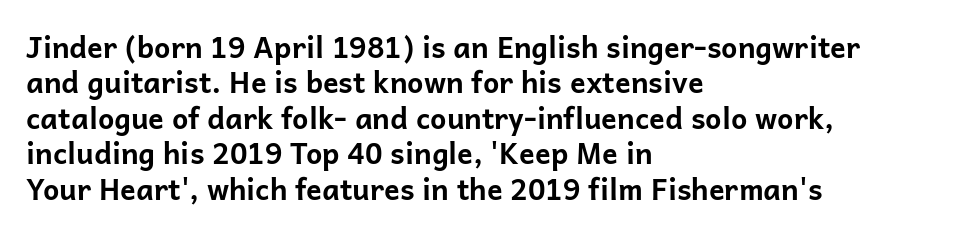
The image shows 29 px bold sans-serif type, upright; set left-aligned, line spacing 1.22x, normal letter spacing, not underlined; low stroke contrast and a medium x-height.
